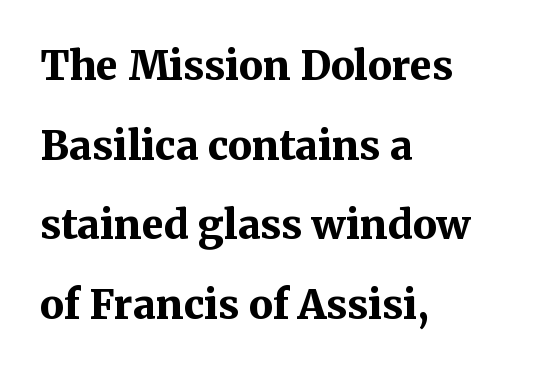
{"serif": "yes", "italic": "no", "bold": "yes", "weight": "bold", "width": "normal", "stroke_contrast": "medium", "x_height": "medium", "monospaced": "no", "underline": "no", "align": "left", "line_spacing": "loose", "line_spacing_ratio": 1.99, "letter_spacing": "normal", "letter_spacing_em": 0.0, "glyph_px": 40}
